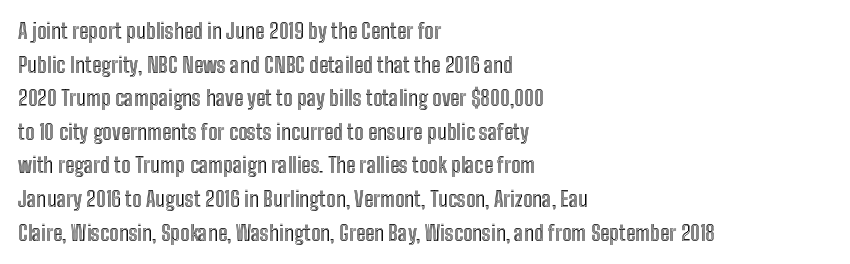
Between one letter and the next there's only the usual sliver of space. The baseline area is clear. Vertically, the passage feels balanced, rows spaced as you'd expect. This sample is left-justified, so line endings fall wherever the words run out.
